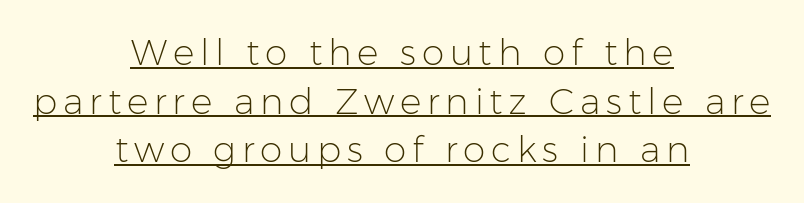
The image shows 36 px light sans-serif type, upright; set centered, normal line spacing (1.35x), underlined; low stroke contrast and a medium x-height.
